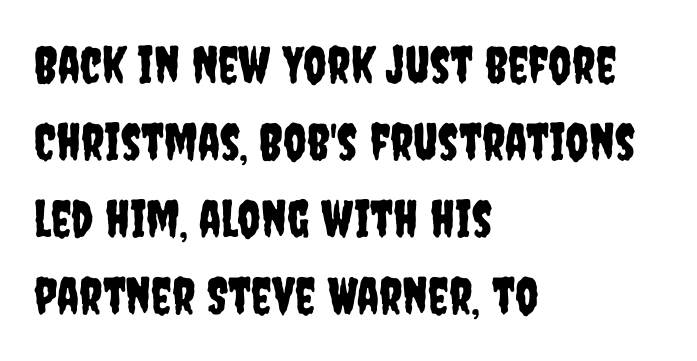
The image shows 51 px condensed sans-serif type, upright; set left-aligned, normal line spacing (1.51x), normal letter spacing, not underlined; low stroke contrast and a large x-height.
